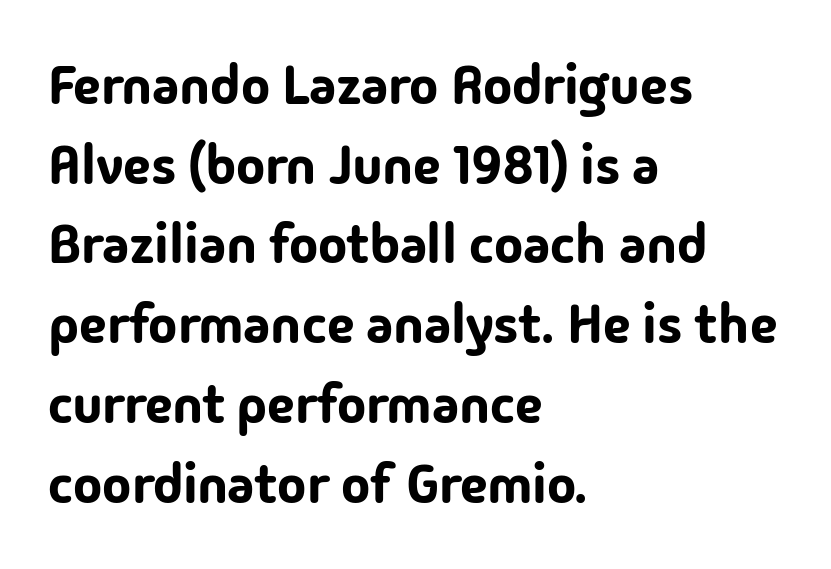
Q: Is the text italic (slanted)? A: No, it is upright.
Q: Is the typeface a serif or a sans-serif typeface? A: Sans-serif.
Q: Is the text underlined? A: No.
Q: How is the paragraph aligned? A: Left-aligned.
Q: Is the spacing between letters normal or unusually wide? A: Normal.
Q: Is the spacing between lines tight, normal or loose? A: Normal.
Q: Width (condensed, normal, or wide)? A: Normal.
Q: Stroke contrast? A: Low.
Q: x-height? A: Medium.
Q: Monospaced? A: No.
